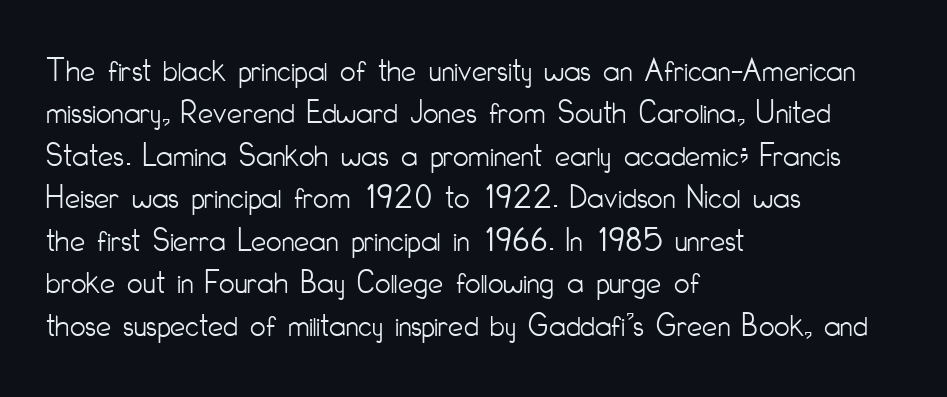
The image shows 34 px light, condensed sans-serif type, upright; set left-aligned, normal line spacing (1.25x), normal letter spacing, not underlined; low stroke contrast and a small x-height.
